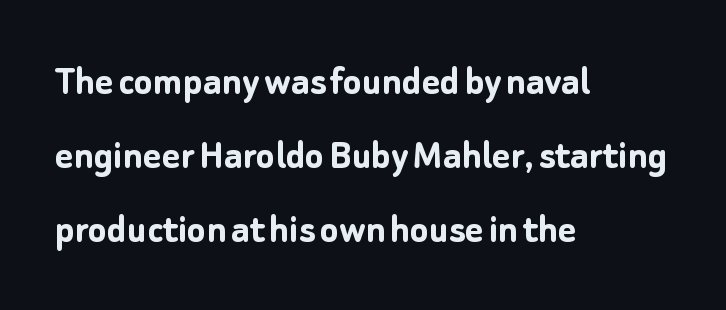
The image shows 43 px semibold sans-serif type, upright; set left-aligned, line spacing 1.72x, normal letter spacing, not underlined; low stroke contrast and a medium x-height.
